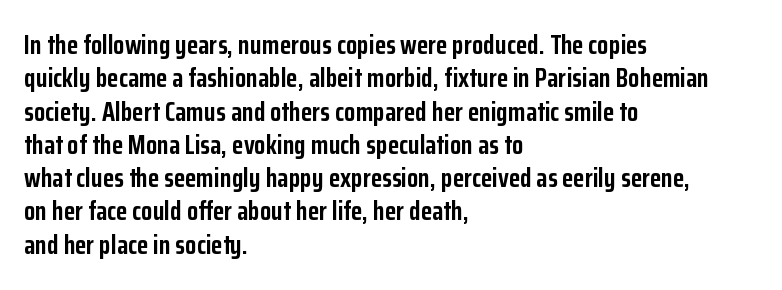
The image shows 26 px bold type, upright; set left-aligned, normal line spacing (1.28x), normal letter spacing, not underlined.
